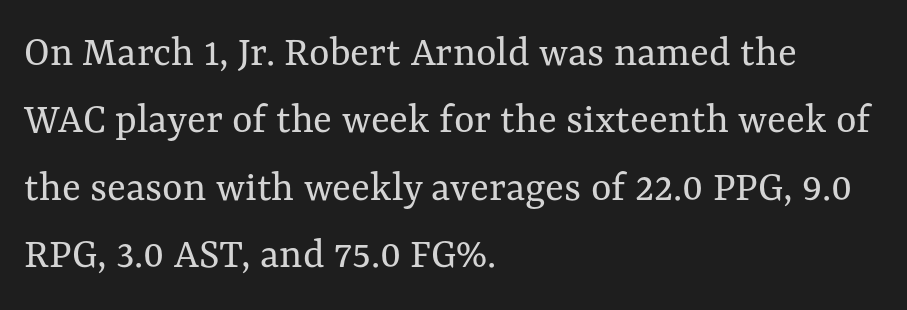
{"italic": "no", "bold": "no", "weight": "regular", "width": "normal", "stroke_contrast": "medium", "x_height": "medium", "monospaced": "no", "underline": "no", "align": "left", "line_spacing": "normal", "line_spacing_ratio": 1.53, "letter_spacing": "normal", "letter_spacing_em": 0.0, "glyph_px": 44}
